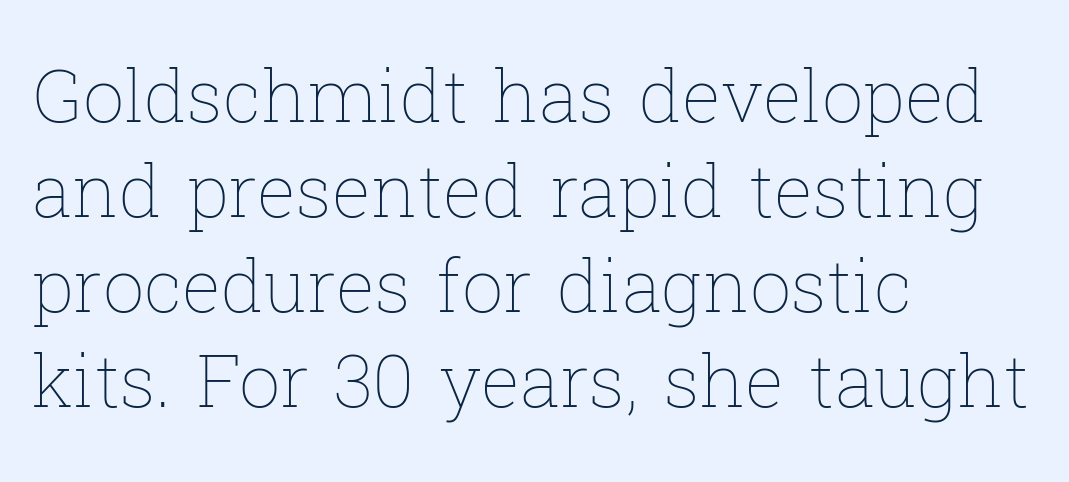
{"italic": "no", "bold": "no", "weight": "thin", "width": "normal", "stroke_contrast": "low", "x_height": "medium", "monospaced": "no", "underline": "no", "align": "left", "line_spacing": "normal", "line_spacing_ratio": 1.3, "letter_spacing": "normal", "letter_spacing_em": 0.0, "glyph_px": 73}
